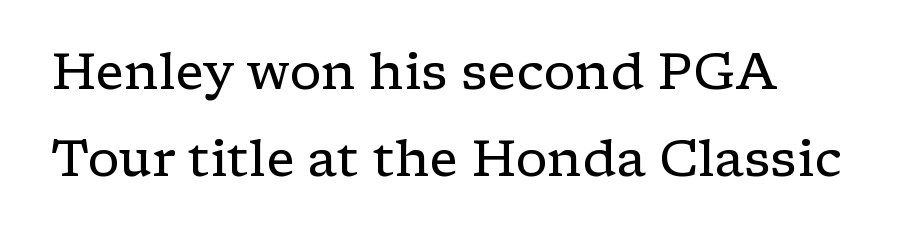
The font is comparable to plain body text, perhaps lighter. Nobody drew a line under any word here. Observe the ordinary spacing: letters are neighbours, not strangers. Type style note: has serifs. Italic: no, the glyphs are upright roman.
